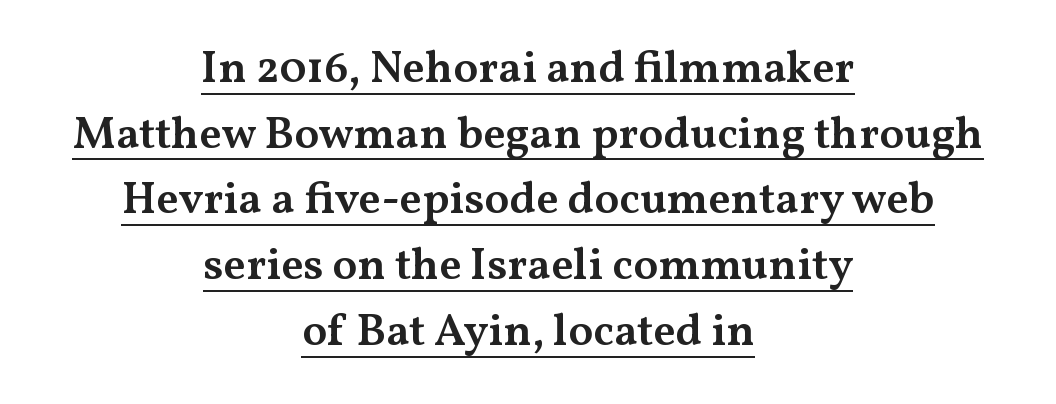
To sum up the face: it has serifs. Reading down the block, each line starts at a different indent, mirrored at its end. A typesetter would mark this as roman, not italic. Is this a fixed-width face? No — the glyphs have proportional, varying widths.
